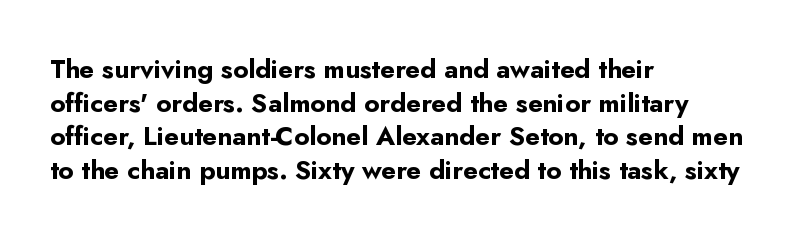
Regarding leading, the lines here are spaced in the standard way. Nothing unusual about the tracking: characters are spaced as the font intends. Clear beneath every line of the passage. The compositor pushed each line to the left boundary. Ascenders rise straight up at ninety degrees. The font is running at its bold setting.
